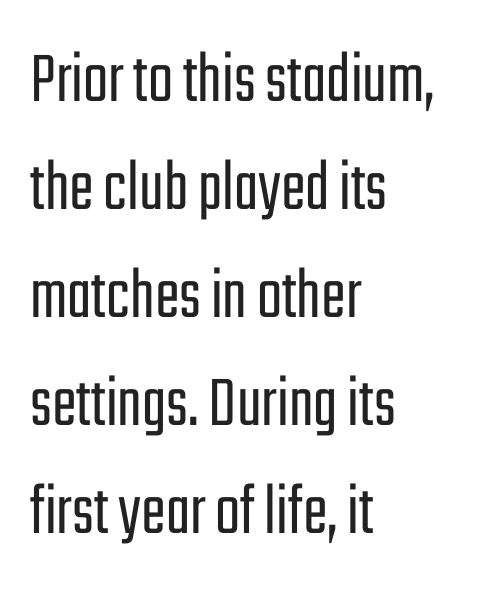
The strip under each line holds only bare page. A typesetter would label this face a sans. Line starts are locked; line ends wander. A light-to-regular cut is what we see here.
